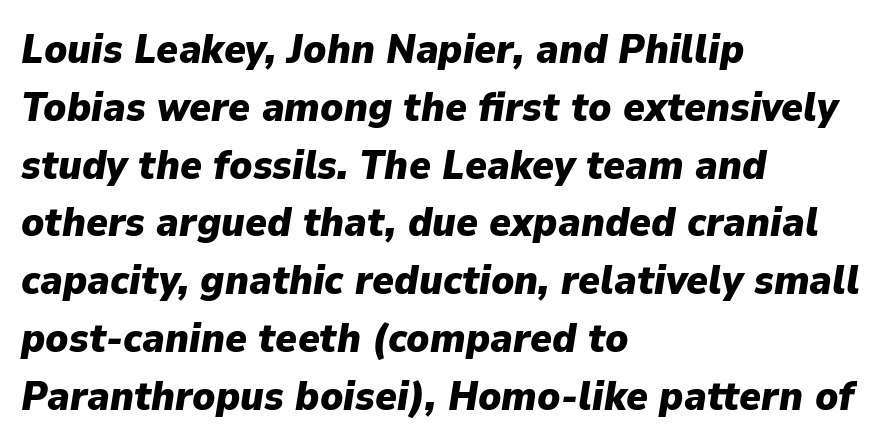
Q: Is the text bold? A: Yes.
Q: Is the text italic (slanted)? A: Yes, it leans right by about 9 degrees.
Q: Is the text underlined? A: No.
Q: How is the paragraph aligned? A: Left-aligned.
Q: Is the spacing between letters normal or unusually wide? A: Normal.
Q: Is the spacing between lines tight, normal or loose? A: Normal.
Q: Width (condensed, normal, or wide)? A: Normal.
Q: Stroke contrast? A: Low.
Q: x-height? A: Medium.
Q: Monospaced? A: No.
